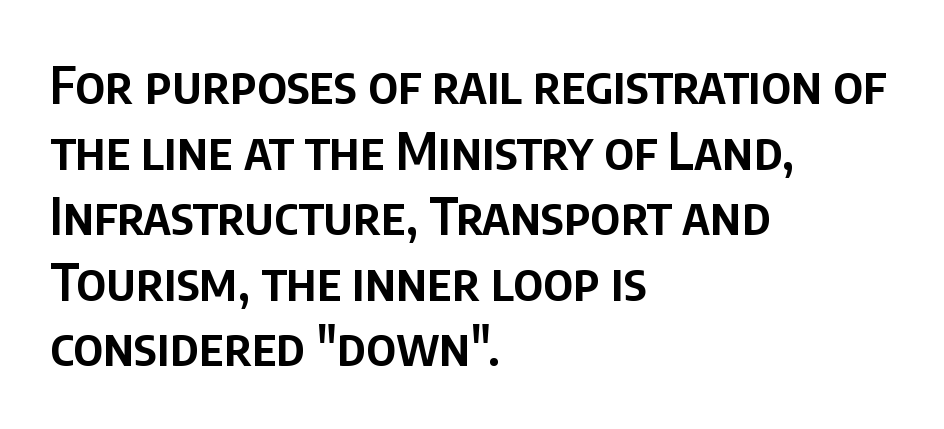
Character widths vary here, with narrow letters taking less room than wide ones. Check under the words: just untouched page. The passage is arranged the way most books set body copy — flush left. Summary of weight: moderately heavy, a semibold.
